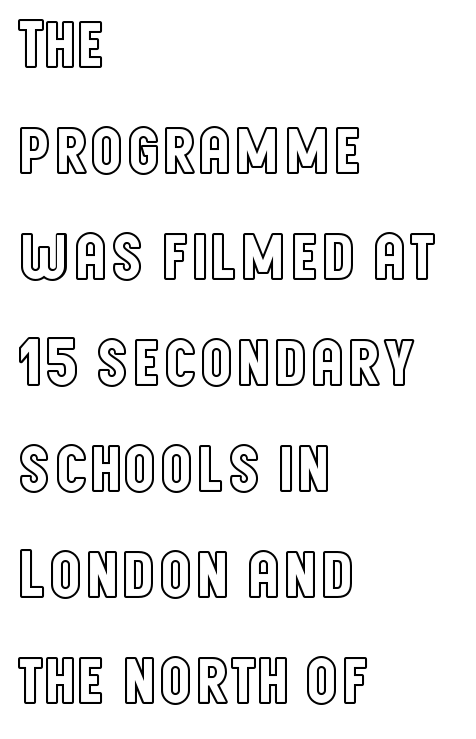
{"italic": "no", "width": "condensed", "x_height": "large", "monospaced": "no", "underline": "no", "align": "left", "line_spacing": "normal", "line_spacing_ratio": 1.56, "letter_spacing": "normal", "letter_spacing_em": 0.0, "glyph_px": 68}
